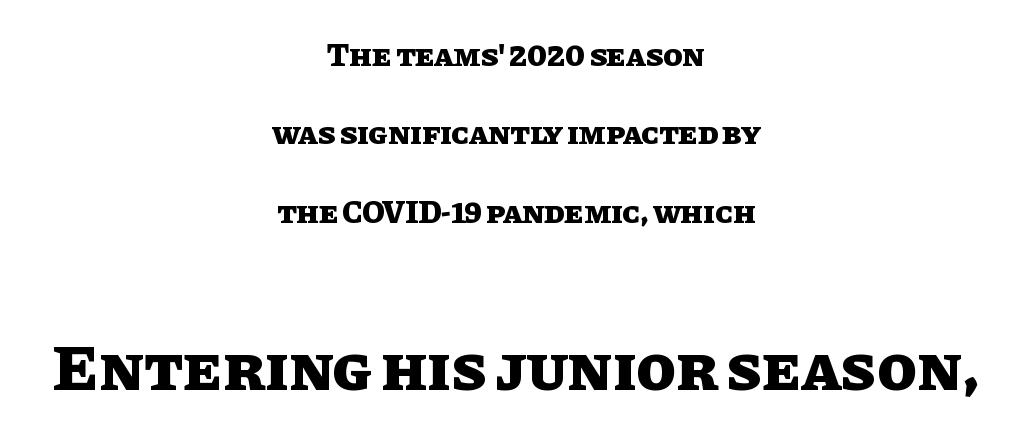
Caption: multi-line text, centered on the measure. Observe the ordinary spacing: letters are neighbours, not strangers. Character widths vary here, with narrow letters taking less room than wide ones. Vertically, the passage feels expansive, rows floating well apart. The sample has been set heavy, in full bold.
